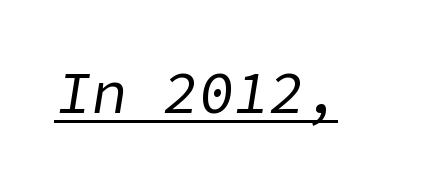
{"italic": "yes", "lean": "right", "slant_degrees": 9, "bold": "no", "weight": "regular", "width": "normal", "stroke_contrast": "low", "x_height": "medium", "underline": "yes", "letter_spacing": "normal", "letter_spacing_em": 0.0, "glyph_px": 59}
